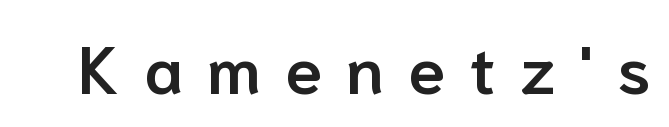
Q: Is the text bold? A: Semi-bold.
Q: Is the text italic (slanted)? A: No, it is upright.
Q: Is the typeface a serif or a sans-serif typeface? A: Sans-serif.
Q: Is the text underlined? A: No.
Q: Is the spacing between letters normal or unusually wide? A: Unusually wide.
Q: Width (condensed, normal, or wide)? A: Normal.
Q: Stroke contrast? A: Low.
Q: x-height? A: Medium.
Q: Monospaced? A: No.
